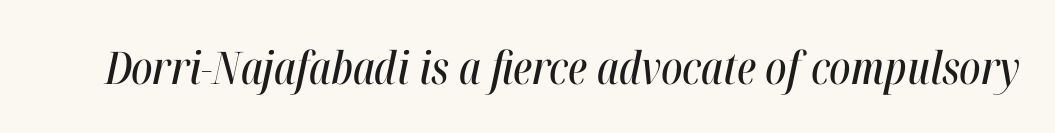
Q: Is the text italic (slanted)? A: Yes, it leans right by about 12 degrees.
Q: Is the text underlined? A: No.
Q: Is the spacing between letters normal or unusually wide? A: Normal.
Q: Width (condensed, normal, or wide)? A: Condensed.
Q: Stroke contrast? A: High.
Q: x-height? A: Medium.
Q: Monospaced? A: No.
